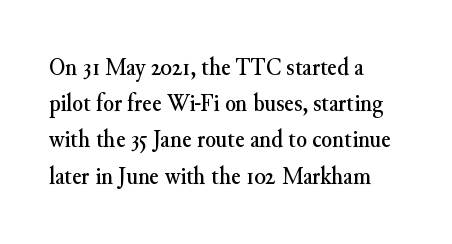
The image shows 25 px text type, upright; set left-aligned, normal line spacing (1.45x), normal letter spacing, not underlined.
